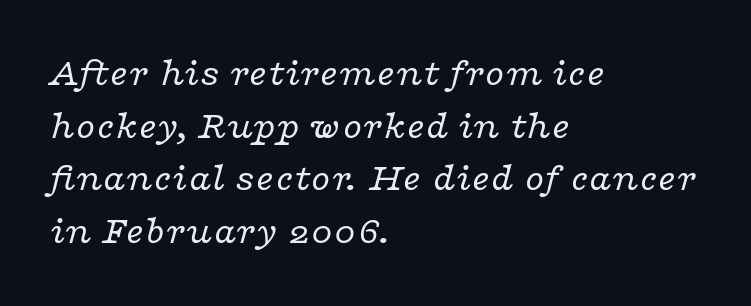
Italic? Definitely — the glyphs are oblique. Each letter keeps its own natural width here, so spacing adapts to shape. The area under the type is left untouched. Baseline-to-baseline distance is the conventional proportion of letter height.
